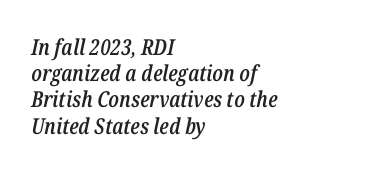
The gap between lines stays unmarked. Students, note that the glyphs here touch the page at normal intervals. Compared with ordinary roman type, these characters are visibly tilted. The paragraph shown leans on its left margin. The strokes are fattened partway — semibold, not bold.
